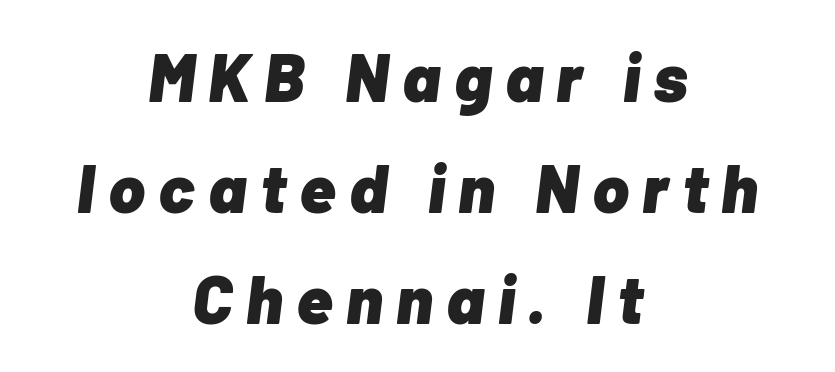
Q: Is the text bold? A: Yes.
Q: Is the text italic (slanted)? A: Yes, it leans right by about 7 degrees.
Q: Is the text underlined? A: No.
Q: How is the paragraph aligned? A: Centered.
Q: Is the spacing between letters normal or unusually wide? A: Unusually wide.
Q: Is the spacing between lines tight, normal or loose? A: Normal.
Q: Width (condensed, normal, or wide)? A: Normal.
Q: Stroke contrast? A: Low.
Q: x-height? A: Medium.
Q: Monospaced? A: No.
